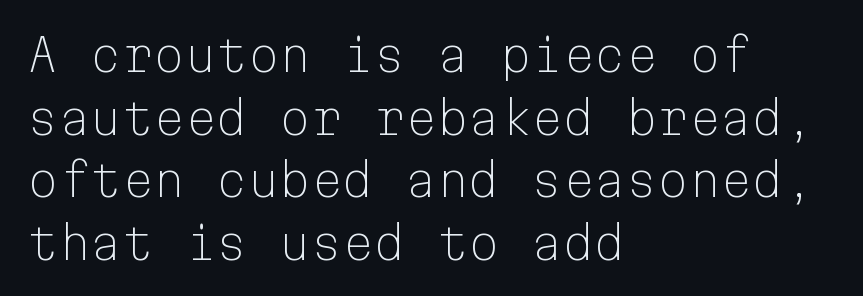
{"serif": "no", "italic": "no", "bold": "no", "weight": "light", "width": "normal", "stroke_contrast": "low", "x_height": "medium", "monospaced": "yes", "underline": "no", "align": "left", "line_spacing": "normal", "line_spacing_ratio": 1.39, "letter_spacing": "normal", "letter_spacing_em": 0.0, "glyph_px": 45}
